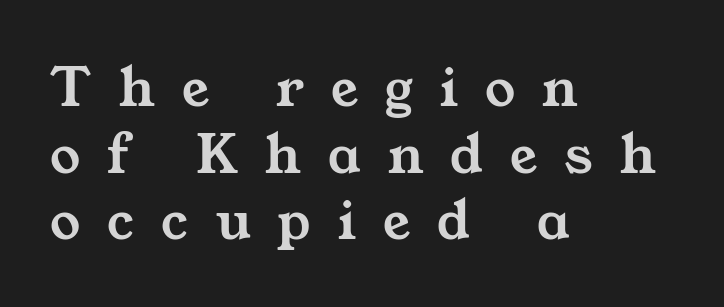
{"serif": "yes", "width": "wide", "stroke_contrast": "medium", "x_height": "medium", "monospaced": "no", "underline": "no", "align": "left", "line_spacing": "tight", "line_spacing_ratio": 1.11, "letter_spacing": "wide", "letter_spacing_em": 0.45, "glyph_px": 60}
